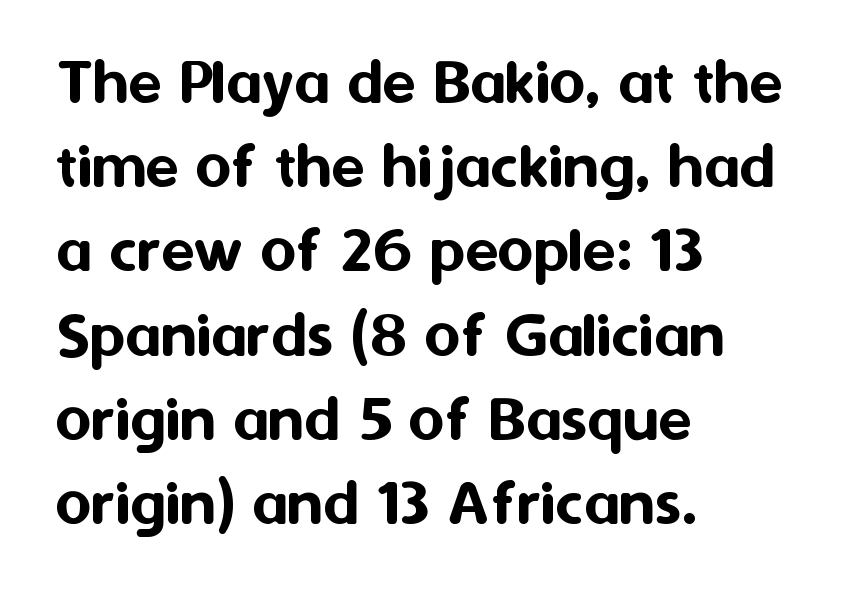
The image shows 69 px sans-serif type, upright; set left-aligned, line spacing 1.22x, normal letter spacing, not underlined; medium stroke contrast and a medium x-height.
